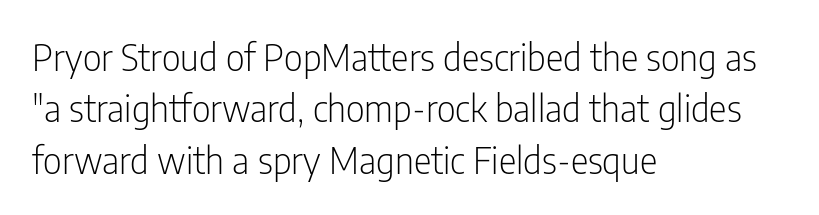
This is roman type, the default non-slanted kind. The gap between lines stays unmarked. The line texture is even and compact thanks to regular tracking. Vertically, the passage feels balanced, rows spaced as you'd expect. The rendering uses natural spacing where letterforms have individual widths.
